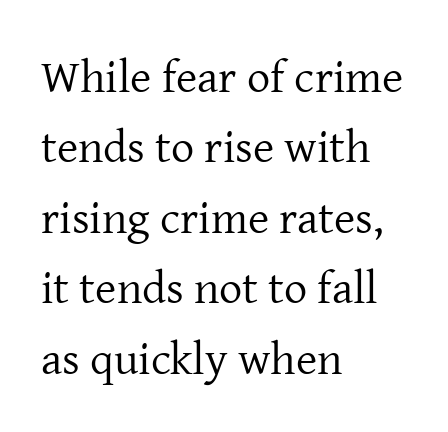
Q: Is the text bold? A: No.
Q: Is the text italic (slanted)? A: No, it is upright.
Q: Is the typeface a serif or a sans-serif typeface? A: Serif.
Q: Is the text underlined? A: No.
Q: How is the paragraph aligned? A: Left-aligned.
Q: Is the spacing between letters normal or unusually wide? A: Normal.
Q: Is the spacing between lines tight, normal or loose? A: Normal.
Q: Width (condensed, normal, or wide)? A: Normal.
Q: Stroke contrast? A: Low.
Q: x-height? A: Medium.
Q: Monospaced? A: No.
